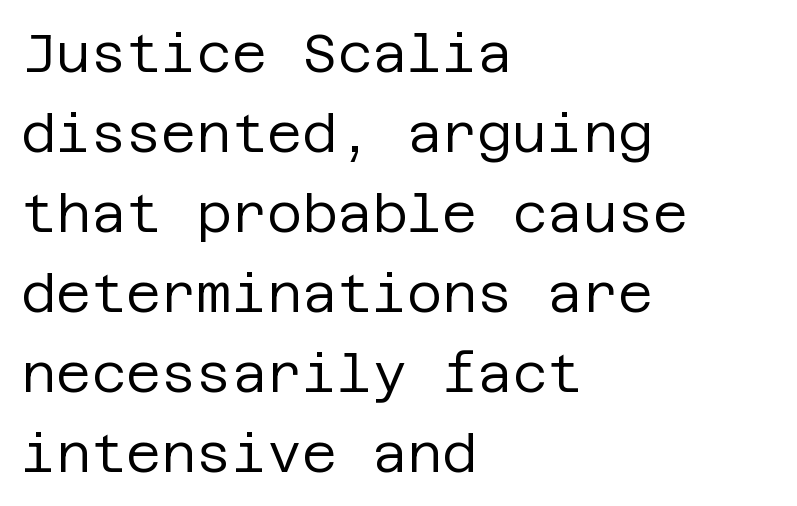
Left-aligned paragraph, ragged on the right. If you measured baseline to baseline, you'd find a middling distance. Does the type have serifs? No, each stem ends abruptly. Unlike italic type, these characters show no tilt at all. No heavy texture on the line: the type isn't bold.
